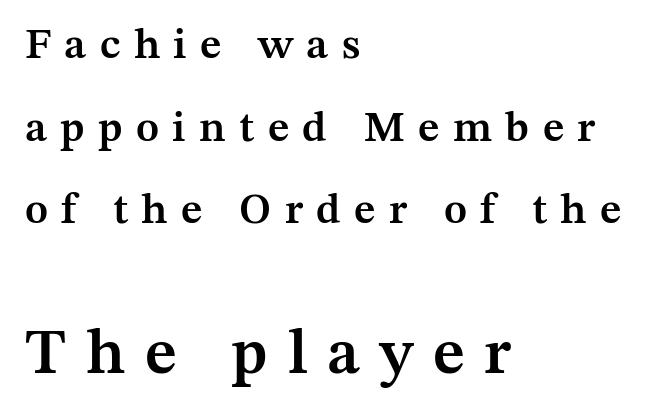
The image shows 64 px semibold serif type, upright; set left-aligned, loose line spacing (1.92x), unusually wide letter spacing (+0.31 em), not underlined; the second (bottom) block is 1.49x larger; medium stroke contrast and a medium x-height.
